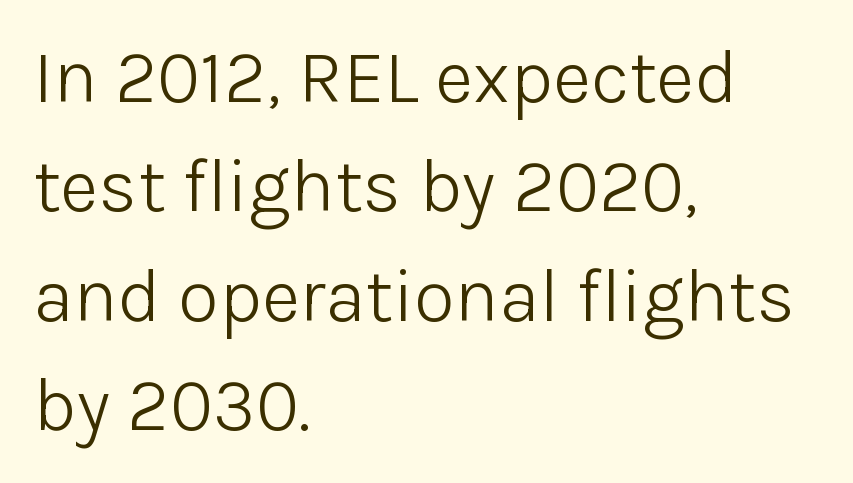
The image shows 75 px light sans-serif type, upright; set left-aligned, normal line spacing (1.46x), normal letter spacing, not underlined; low stroke contrast and a medium x-height.
